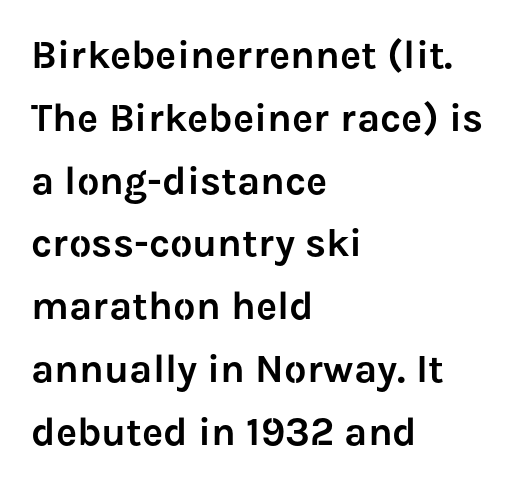
The image shows 40 px sans-serif type, upright; set left-aligned, normal line spacing (1.57x), normal letter spacing, not underlined; low stroke contrast and a medium x-height.
